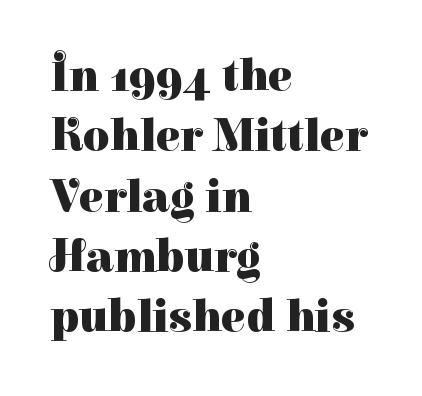
Spacing verdict: proportional, widths tailored to each character. If you drew a ruler down the left edge, every line would touch it. Each letter's strokes conclude with small projecting serifs. Nope, not italic — everything's standing straight. The zone under the glyphs is completely vacant.
